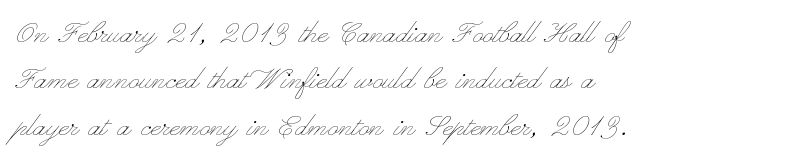
A typesetter would call this proportional, since set widths differ per character. Nobody touched the tracking dial on this one. Compared with a centered layout, this one pins lines to the left instead. The typeface has the unassuming heft of standard copy or less. Baseline-to-baseline distance is the conventional proportion of letter height.
